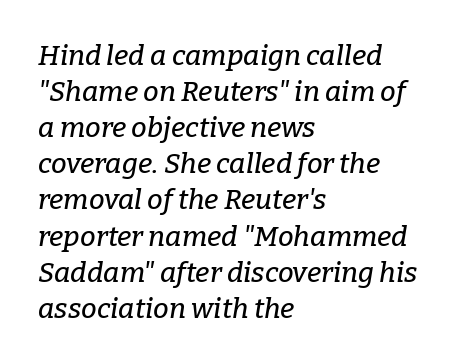
{"serif": "yes", "italic": "yes", "lean": "right", "slant_degrees": 9, "width": "normal", "stroke_contrast": "low", "x_height": "medium", "monospaced": "no", "underline": "no", "align": "left", "line_spacing": "normal", "line_spacing_ratio": 1.29, "letter_spacing": "normal", "letter_spacing_em": 0.0, "glyph_px": 28}
